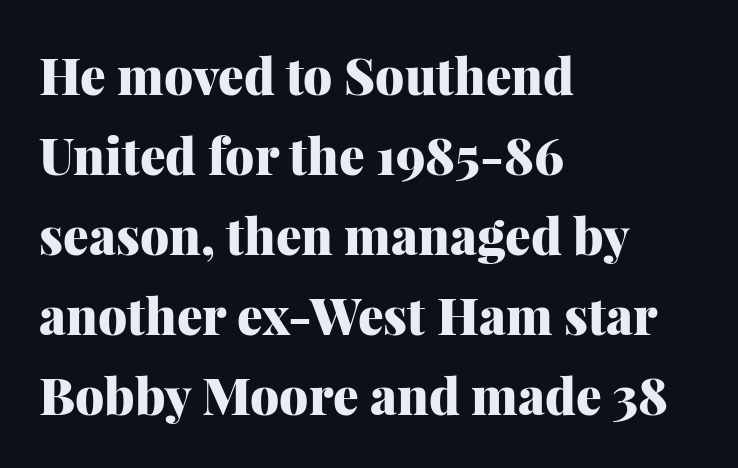
The image shows 51 px heavy serif type, upright; set left-aligned, normal line spacing (1.57x), normal letter spacing, not underlined; medium stroke contrast and a medium x-height.
